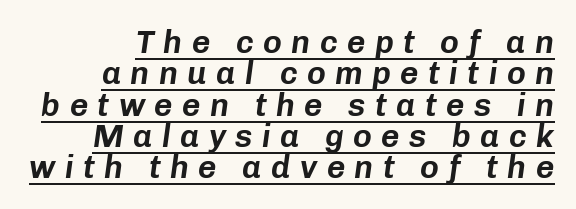
Summary of vertical rhythm: compact, with narrow interline spacing. Short note: letters widely spaced. An italicized treatment has been applied to the whole sample. The sample's only ornament is a line tracing under the words. Each letter keeps its own natural width here, so spacing adapts to shape.
